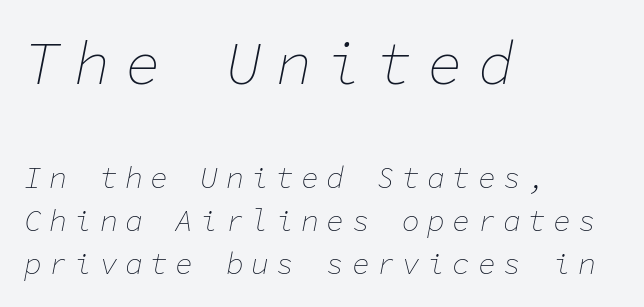
The image shows 60 px thin type, italic (leaning right), monospaced; set left-aligned, normal line spacing (1.43x), unusually wide letter spacing (+0.24 em), not underlined; the first (top) block is 2.0x larger; low stroke contrast and a medium x-height.
